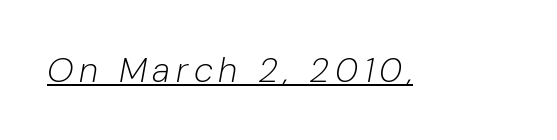
The image shows 35 px light type, italic (leaning right); set underlined; low stroke contrast and a medium x-height.
